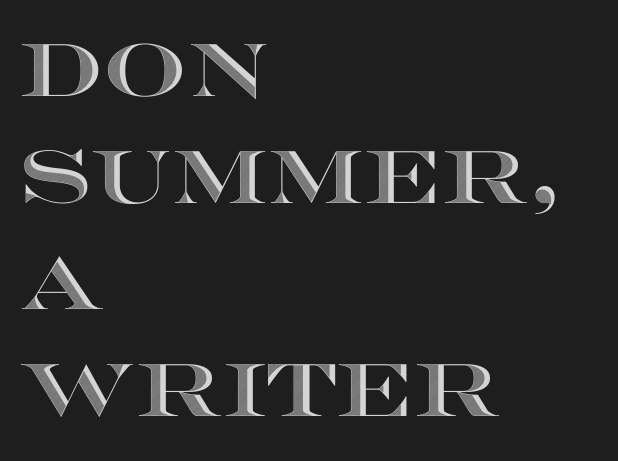
{"italic": "no", "width": "wide", "x_height": "large", "monospaced": "no", "underline": "no", "align": "left", "line_spacing": "normal", "line_spacing_ratio": 1.44, "letter_spacing": "normal", "letter_spacing_em": 0.0, "glyph_px": 74}
